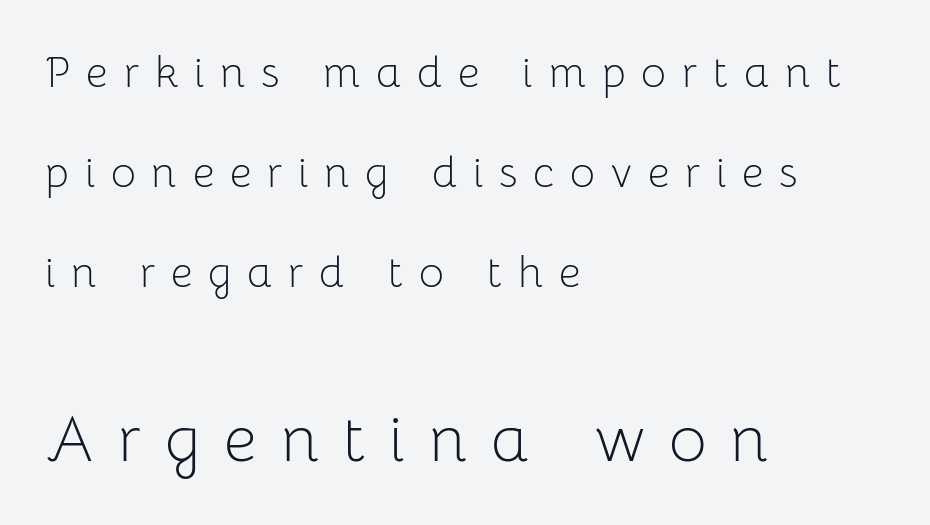
Q: Is the text bold? A: No.
Q: Is the text italic (slanted)? A: No, it is upright.
Q: Is the typeface a serif or a sans-serif typeface? A: Sans-serif.
Q: Is the text underlined? A: No.
Q: How is the paragraph aligned? A: Left-aligned.
Q: Is the spacing between letters normal or unusually wide? A: Unusually wide.
Q: Is the spacing between lines tight, normal or loose? A: Loose.
Q: Which block of text is set in a larger size, the first (top) or the second (bottom)? A: The second (bottom) one.
Q: Width (condensed, normal, or wide)? A: Normal.
Q: Stroke contrast? A: Low.
Q: x-height? A: Medium.
Q: Monospaced? A: No.
